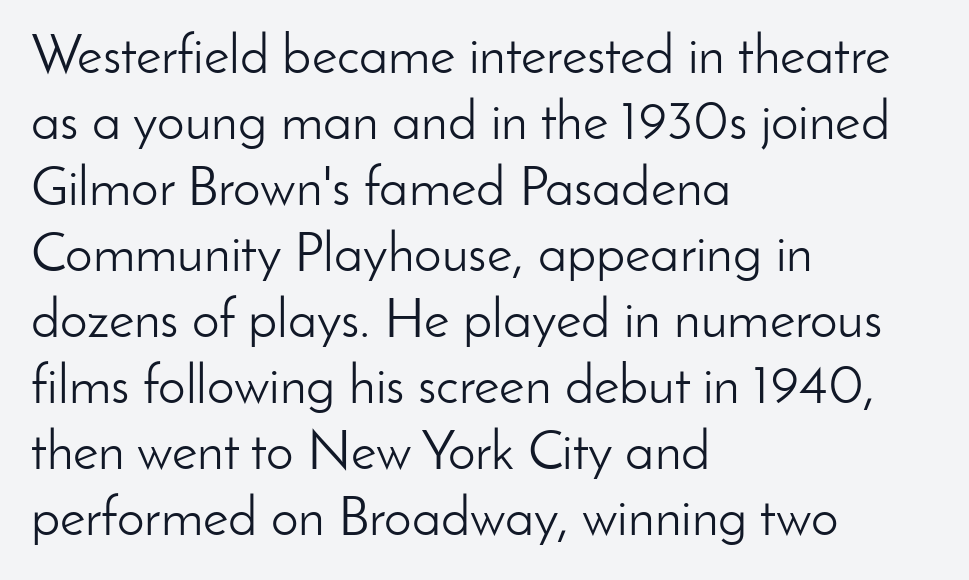
{"serif": "no", "italic": "no", "bold": "no", "weight": "light", "width": "normal", "stroke_contrast": "low", "x_height": "small", "monospaced": "no", "underline": "no", "align": "left", "line_spacing_ratio": 1.2, "letter_spacing": "normal", "letter_spacing_em": 0.0, "glyph_px": 55}
